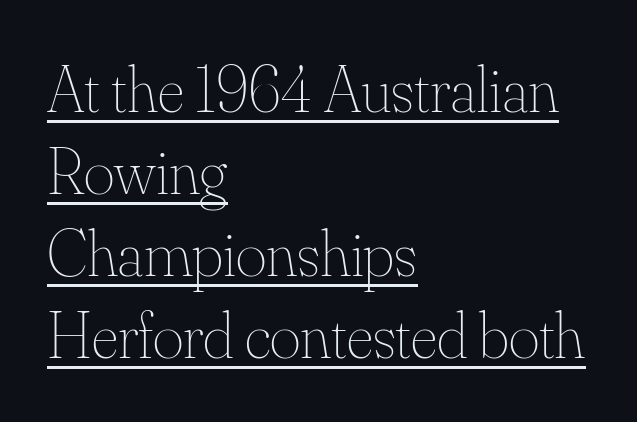
Q: Is the text bold? A: No.
Q: Is the text italic (slanted)? A: No, it is upright.
Q: Is the text underlined? A: Yes.
Q: How is the paragraph aligned? A: Left-aligned.
Q: Is the spacing between letters normal or unusually wide? A: Normal.
Q: Width (condensed, normal, or wide)? A: Normal.
Q: Stroke contrast? A: Medium.
Q: x-height? A: Small.
Q: Monospaced? A: No.
